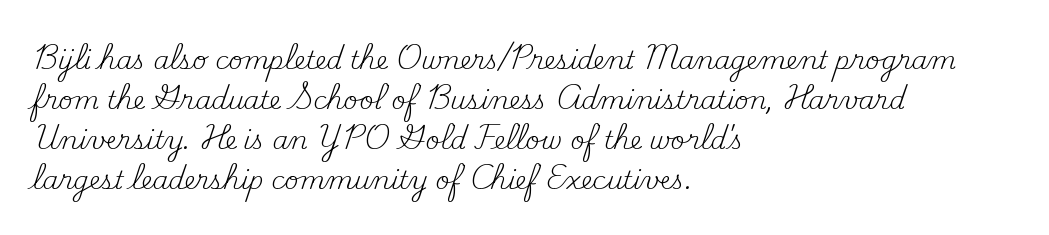
The area under the type is left untouched. What's the leading like? Ordinary, nothing unusual. A typesetter would call this zero additional tracking. Which margin do the lines hug? The left one — the right edge is uneven. The cut favours lightness, reaching ordinary text weight at its darkest.
